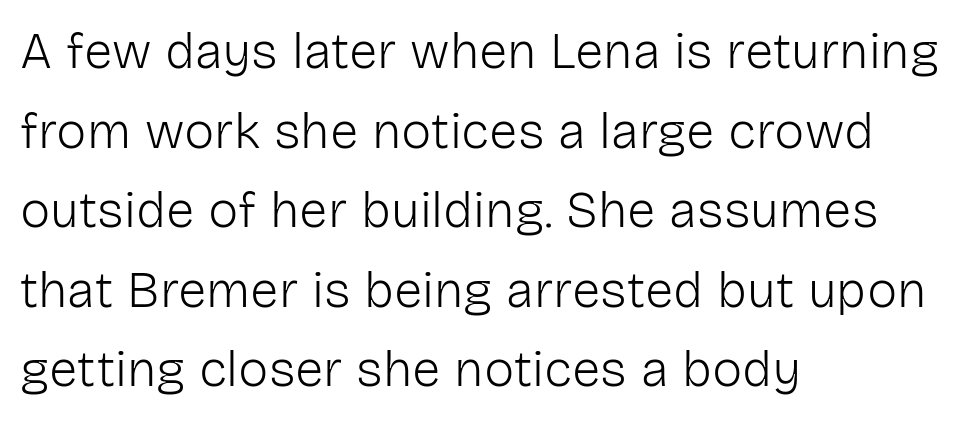
The image shows 51 px light sans-serif type, upright; set left-aligned, normal line spacing (1.56x), normal letter spacing, not underlined; low stroke contrast and a medium x-height.
